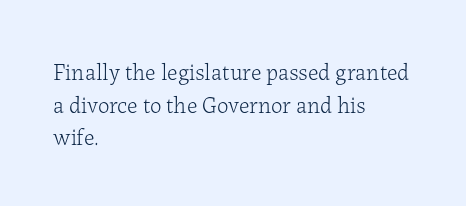
{"italic": "no", "bold": "no", "underline": "no", "align": "left", "line_spacing": "normal", "line_spacing_ratio": 1.42, "letter_spacing": "normal", "letter_spacing_em": 0.0, "glyph_px": 23}
